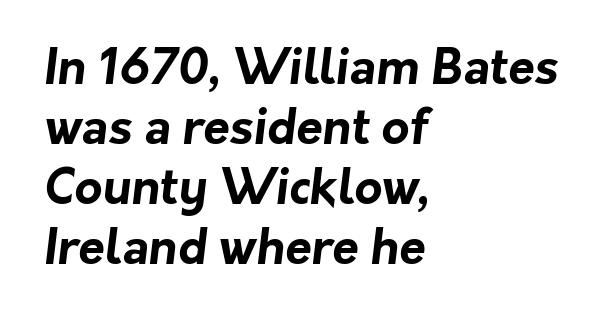
The face used here is proportionally spaced, like ordinary book or web type. Between one letter and the next there's only the usual sliver of space. Nobody drew a line under any word here. Is the block centered? No — it sits flush against the left margin.
